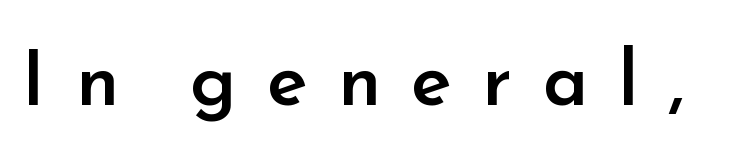
The image shows 76 px semibold sans-serif type, upright; set unusually wide letter spacing (+0.4 em), not underlined; low stroke contrast and a small x-height.
